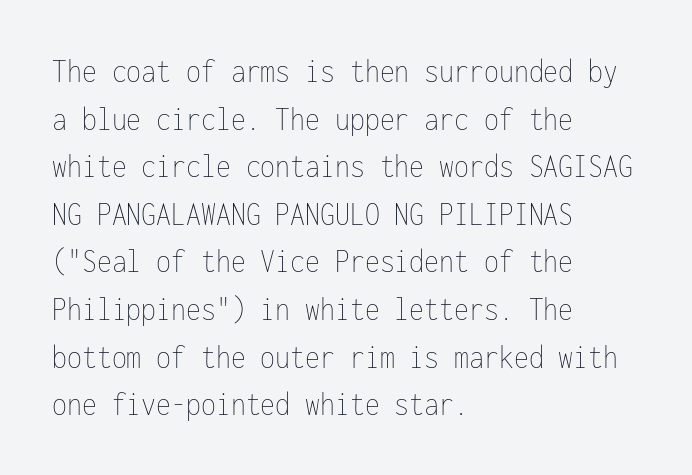
The image shows 34 px thin, condensed type, upright, monospaced; set left-aligned, normal line spacing (1.4x), normal letter spacing, not underlined; low stroke contrast and a medium x-height.
